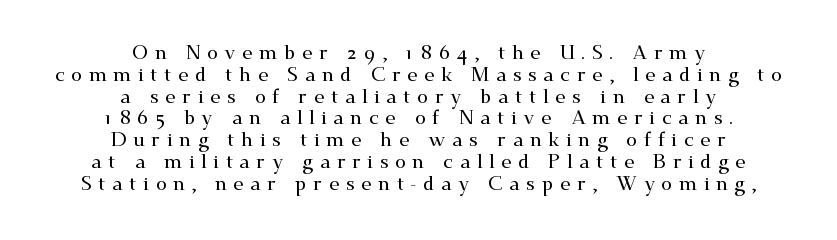
Q: Is the text italic (slanted)? A: No, it is upright.
Q: Is the text underlined? A: No.
Q: How is the paragraph aligned? A: Centered.
Q: Is the spacing between letters normal or unusually wide? A: Unusually wide.
Q: Is the spacing between lines tight, normal or loose? A: Tight.
